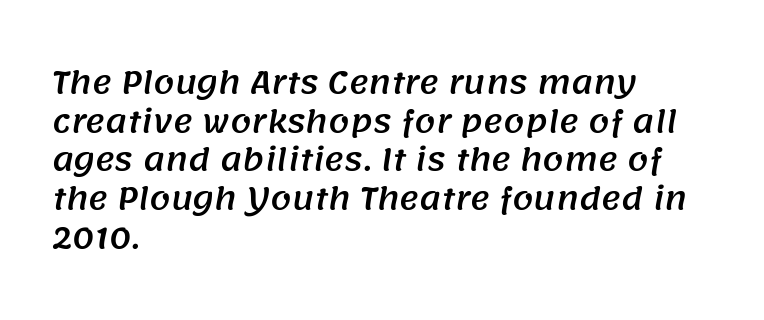
{"serif": "no", "width": "normal", "stroke_contrast": "medium", "x_height": "large", "monospaced": "no", "underline": "no", "align": "left", "line_spacing": "normal", "line_spacing_ratio": 1.29, "letter_spacing": "normal", "letter_spacing_em": 0.0, "glyph_px": 30}
